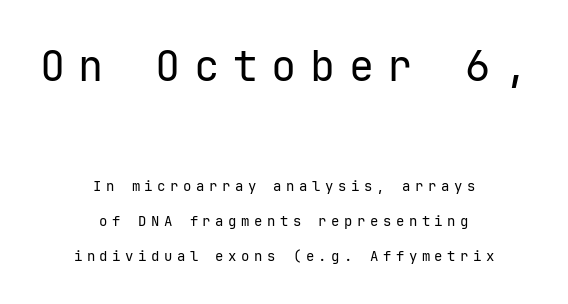
The weight would be labelled regular, book, light, or lighter still. Loosely led — the rows are spread out. Both edges are ragged and mirror each other, which tells us the setting is centered. Check under the words: just untouched page. The lettering holds an erect, upright posture throughout.
